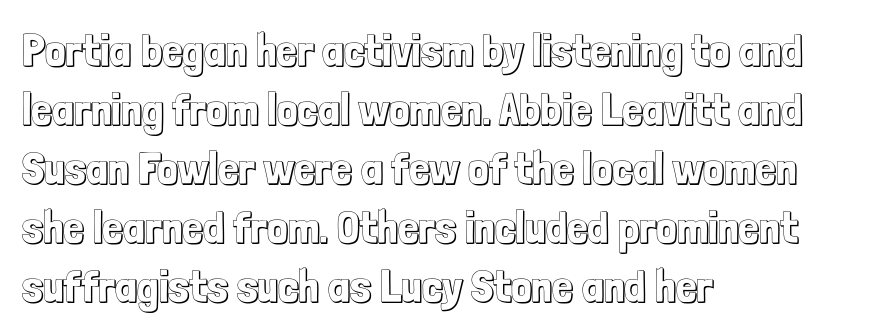
Q: Is the text italic (slanted)? A: No, it is upright.
Q: Is the text underlined? A: No.
Q: How is the paragraph aligned? A: Left-aligned.
Q: Is the spacing between letters normal or unusually wide? A: Normal.
Q: Is the spacing between lines tight, normal or loose? A: Normal.
Q: Width (condensed, normal, or wide)? A: Condensed.
Q: x-height? A: Medium.
Q: Monospaced? A: No.
